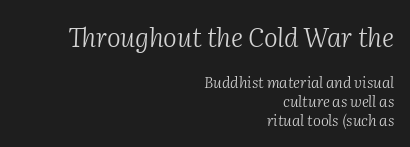
The rendering keeps characters at their native spacing. Glance below the letters and you will spot only blank space. The text carries the slant typical of an italic or oblique font. Unbolded letterforms with no extra heft.
